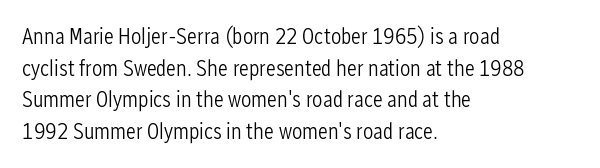
The image shows 23 px text type, upright; set left-aligned, normal line spacing (1.38x), normal letter spacing, not underlined.
